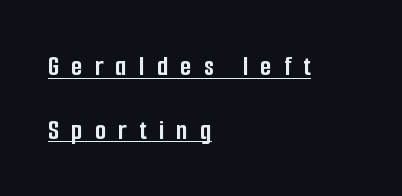
Q: Is the text bold? A: Yes.
Q: Is the text italic (slanted)? A: No, it is upright.
Q: Is the typeface a serif or a sans-serif typeface? A: Sans-serif.
Q: Is the text underlined? A: Yes.
Q: How is the paragraph aligned? A: Left-aligned.
Q: Is the spacing between letters normal or unusually wide? A: Unusually wide.
Q: Is the spacing between lines tight, normal or loose? A: Loose.
Q: Width (condensed, normal, or wide)? A: Condensed.
Q: Stroke contrast? A: Low.
Q: x-height? A: Medium.
Q: Monospaced? A: No.
